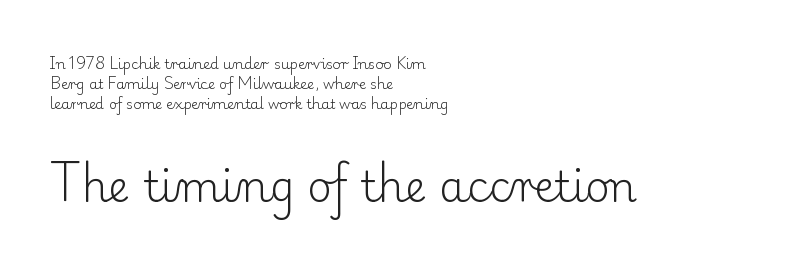
Q: Is the text bold? A: No.
Q: Is the text italic (slanted)? A: No, it is upright.
Q: Is the text underlined? A: No.
Q: How is the paragraph aligned? A: Left-aligned.
Q: Is the spacing between letters normal or unusually wide? A: Normal.
Q: Is the spacing between lines tight, normal or loose? A: Normal.
Q: Which block of text is set in a larger size, the first (top) or the second (bottom)? A: The second (bottom) one.
Q: Width (condensed, normal, or wide)? A: Normal.
Q: Stroke contrast? A: Low.
Q: x-height? A: Small.
Q: Monospaced? A: No.
